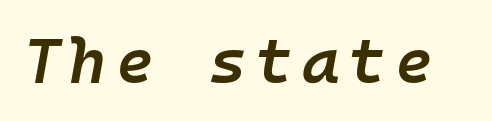
Q: Is the text bold? A: Semi-bold.
Q: Is the text italic (slanted)? A: Yes, it leans right by about 10 degrees.
Q: Is the text underlined? A: No.
Q: Width (condensed, normal, or wide)? A: Normal.
Q: Stroke contrast? A: Low.
Q: x-height? A: Medium.
Q: Monospaced? A: Yes.
